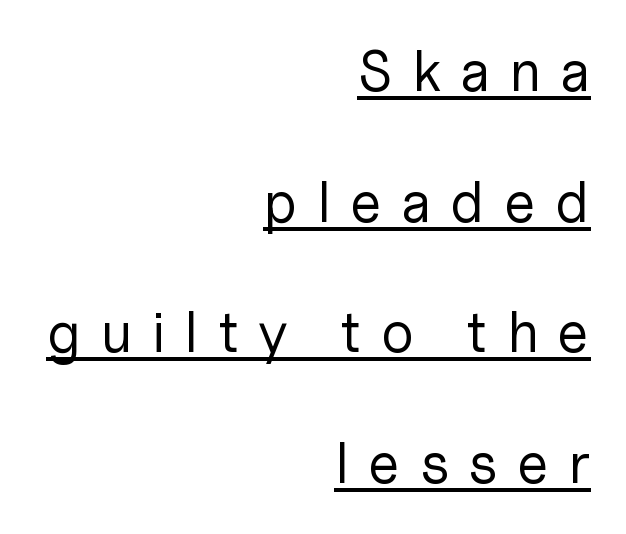
The image shows 57 px regular-weight sans-serif type, upright; set right-aligned, loose line spacing (2.29x), unusually wide letter spacing (+0.33 em), underlined; low stroke contrast and a medium x-height.
